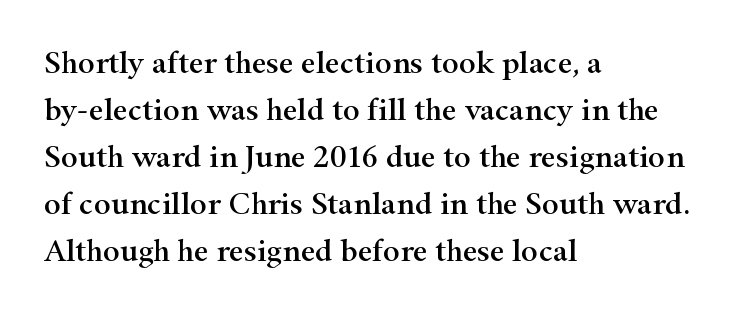
Note the varied advance widths — an 'i' is clearly narrower than an 'm'. Vertical strokes here are truly vertical. Does the type have serifs? Yes, each stem ends in a small foot. Descender tails drop into unmarked territory. Summary of vertical rhythm: regular, with standard interline spacing.
